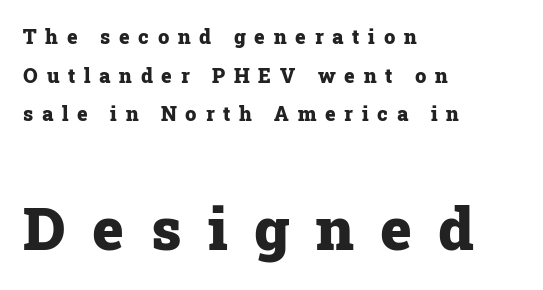
{"serif": "yes", "italic": "no", "bold": "yes", "weight": "heavy", "width": "normal", "stroke_contrast": "low", "x_height": "medium", "monospaced": "no", "underline": "no", "align": "left", "line_spacing": "loose", "line_spacing_ratio": 1.93, "letter_spacing": "wide", "letter_spacing_em": 0.44, "larger_block": "second", "size_ratio": 3.0, "glyph_px": 60}
